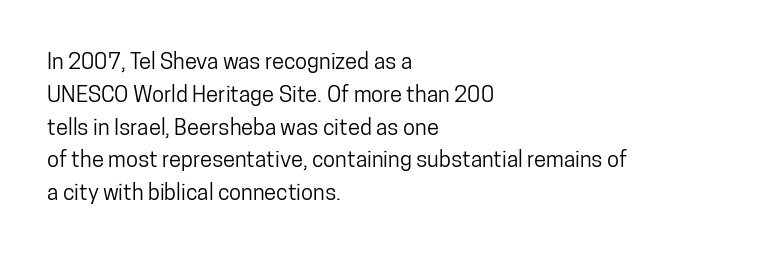
The image shows 22 px text type, upright; set left-aligned, normal line spacing (1.49x), normal letter spacing, not underlined.
